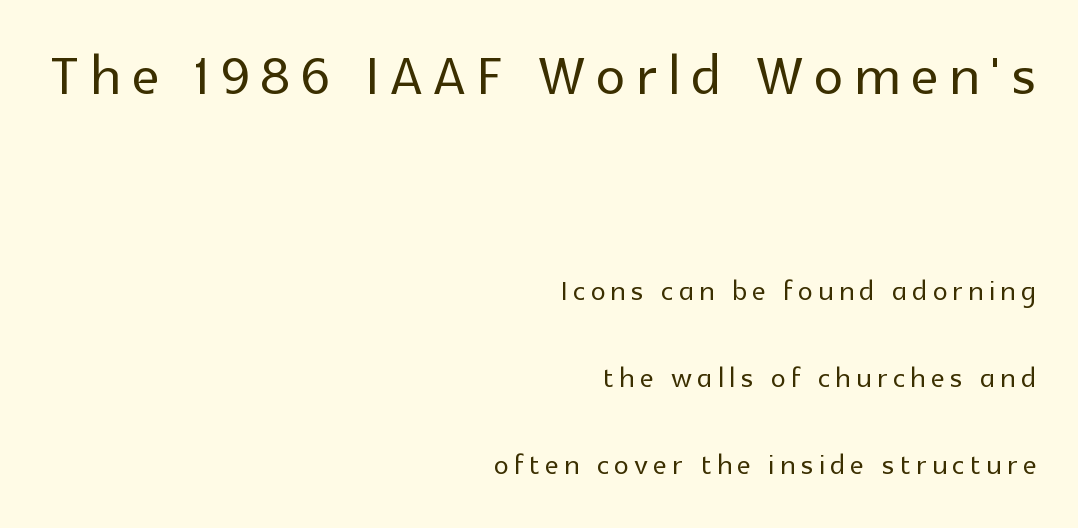
The image shows 74 px sans-serif type, upright; set right-aligned, loose line spacing (2.34x), not underlined; the first (top) block is 2.0x larger; a medium x-height.
